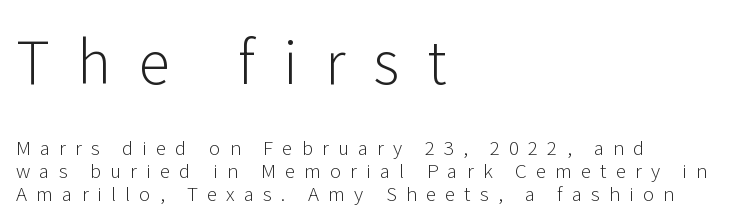
Think of a printed novel: that variable character pitch is what you see here. The designer gave the opening block more size than the closing block. Look at the tracking — it's clearly loosened, letters drifting apart. Is the stroke heavy? The answer is a plain regular-or-lighter. Unmarked baselines from the first word to the last.
